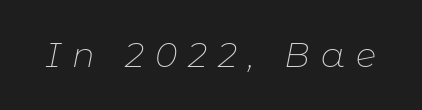
The image shows 34 px thin type, italic (leaning right); set unusually wide letter spacing (+0.32 em), not underlined; low stroke contrast and a medium x-height.
